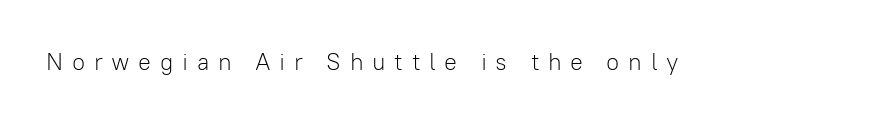
Tracking value appears strongly positive — letters spread wide. This is roman type, the default non-slanted kind. Bare-footed words on every line. The font is comparable to plain body text, perhaps lighter.
